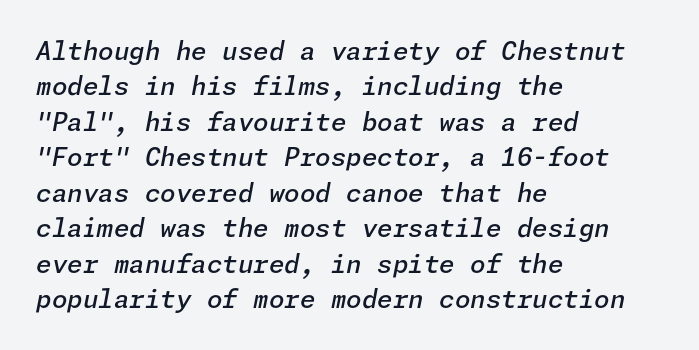
When letters slant like this, we call the style italic. This is moderately heavy type, rendered in semibold. A bare baseline throughout the passage. Teacher's note: observe the even left margin — that is flush-left alignment. This rendering leaves character spacing at its baseline value.
